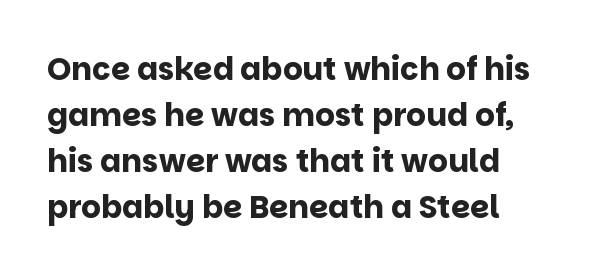
The image shows 31 px bold sans-serif type, upright; set left-aligned, normal line spacing (1.48x), normal letter spacing, not underlined; low stroke contrast and a large x-height.
